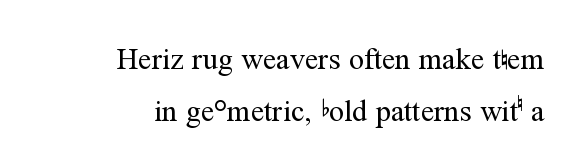
Q: Is the text bold? A: No.
Q: Is the text italic (slanted)? A: No, it is upright.
Q: Is the typeface a serif or a sans-serif typeface? A: Serif.
Q: Is the text underlined? A: No.
Q: How is the paragraph aligned? A: Right-aligned.
Q: Is the spacing between letters normal or unusually wide? A: Normal.
Q: Width (condensed, normal, or wide)? A: Normal.
Q: Stroke contrast? A: Medium.
Q: x-height? A: Medium.
Q: Monospaced? A: No.
